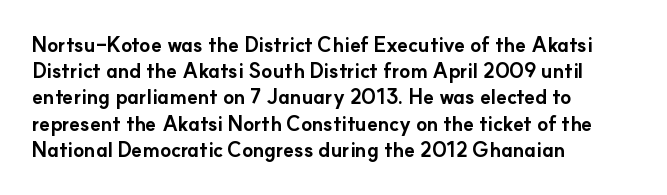
The image shows 20 px bold type, upright; set left-aligned, normal line spacing (1.31x), normal letter spacing, not underlined.
